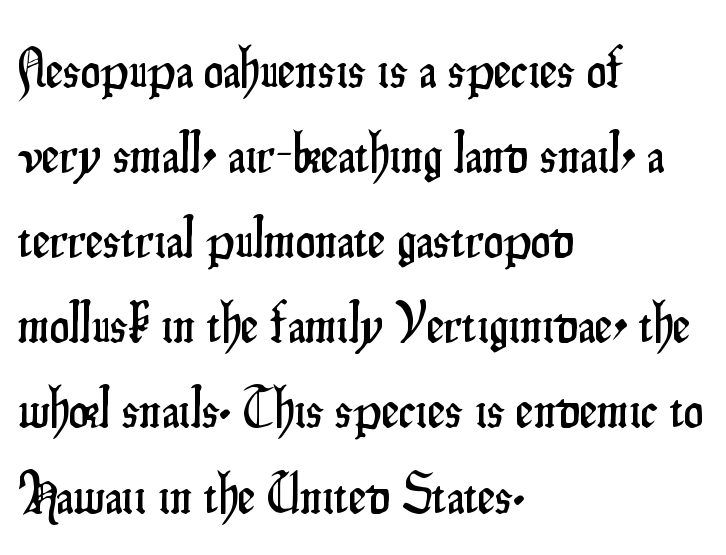
Q: Is the text italic (slanted)? A: No, it is upright.
Q: Is the typeface a serif or a sans-serif typeface? A: Sans-serif.
Q: Is the text underlined? A: No.
Q: How is the paragraph aligned? A: Left-aligned.
Q: Is the spacing between letters normal or unusually wide? A: Normal.
Q: Is the spacing between lines tight, normal or loose? A: Normal.
Q: Width (condensed, normal, or wide)? A: Condensed.
Q: Stroke contrast? A: Low.
Q: x-height? A: Small.
Q: Monospaced? A: No.
